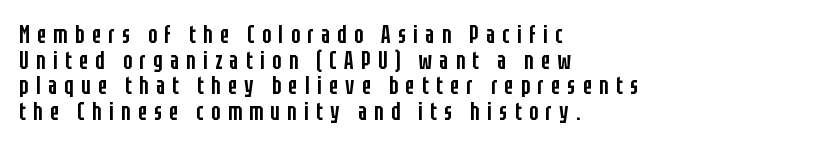
The image shows 24 px text type, upright; set left-aligned, tight line spacing (1.07x), unusually wide letter spacing (+0.31 em), not underlined.
